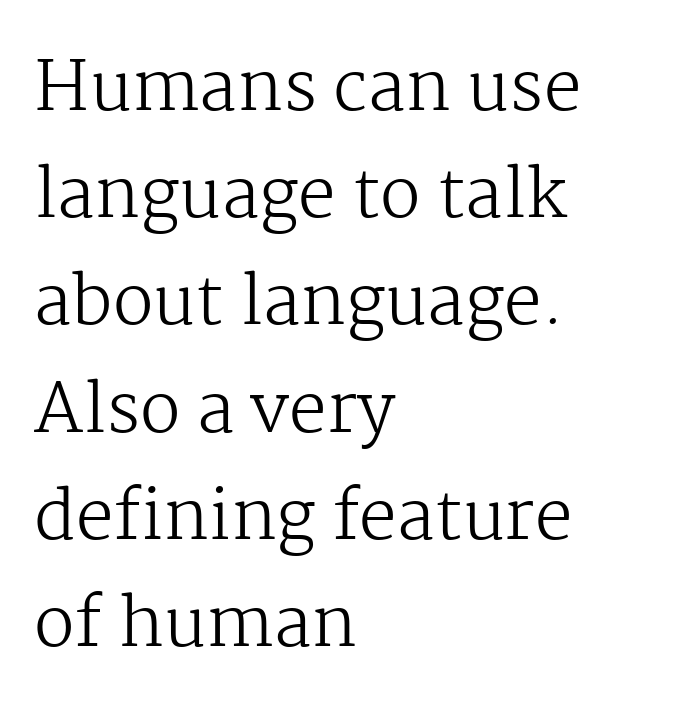
This sample uses an upright cut, with every glyph sitting square on the baseline. Descenders are the only things crossing below the line. This block has exactly the height ordinary leading produces. Think of a printed novel: that variable character pitch is what you see here.
